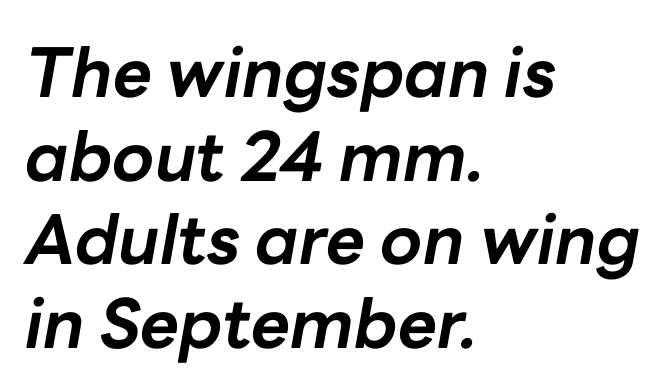
{"italic": "yes", "lean": "right", "slant_degrees": 10, "bold": "yes", "weight": "bold", "width": "normal", "stroke_contrast": "low", "x_height": "medium", "monospaced": "no", "underline": "no", "align": "left", "line_spacing_ratio": 1.23, "letter_spacing": "normal", "letter_spacing_em": 0.0, "glyph_px": 68}
